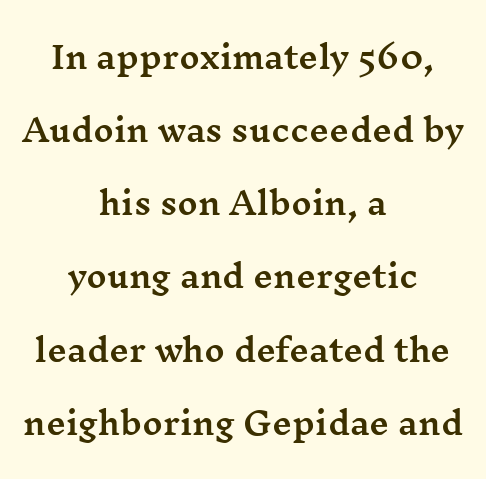
{"serif": "yes", "italic": "no", "width": "wide", "stroke_contrast": "medium", "x_height": "medium", "monospaced": "no", "underline": "no", "align": "center", "line_spacing": "loose", "line_spacing_ratio": 2.36, "letter_spacing": "normal", "letter_spacing_em": 0.0, "glyph_px": 31}
